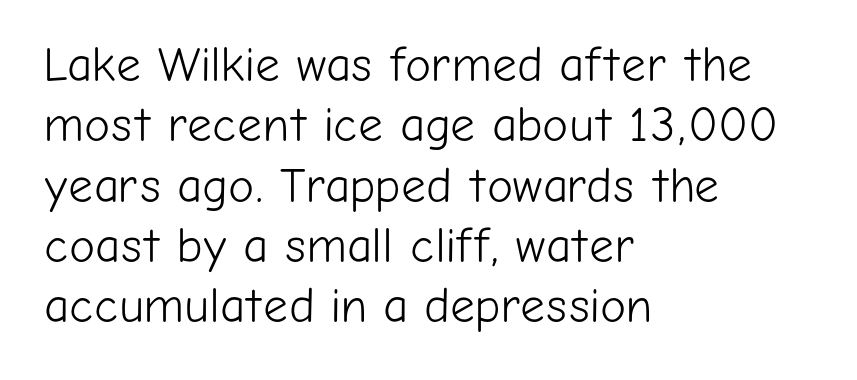
{"serif": "no", "italic": "no", "bold": "no", "weight": "light", "width": "normal", "stroke_contrast": "low", "x_height": "medium", "monospaced": "no", "underline": "no", "align": "left", "line_spacing_ratio": 1.23, "letter_spacing": "normal", "letter_spacing_em": 0.0, "glyph_px": 49}
